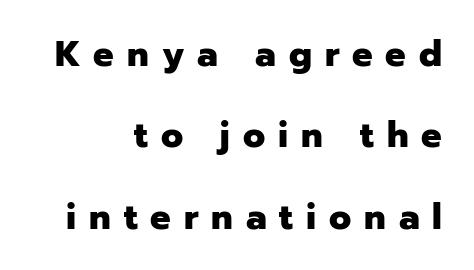
The image shows 36 px heavy sans-serif type, upright; set right-aligned, loose line spacing (2.26x), unusually wide letter spacing (+0.36 em), not underlined; low stroke contrast and a medium x-height.
